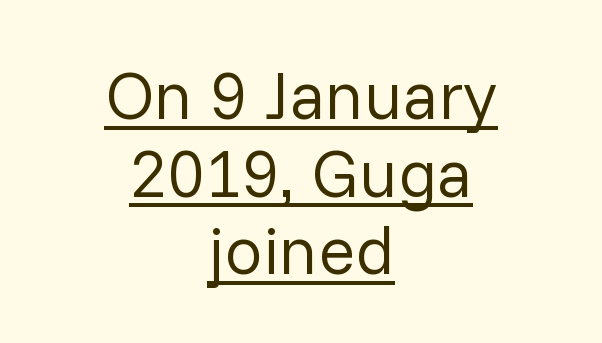
The image shows 68 px regular-weight sans-serif type, upright; set centered, tight line spacing (1.14x), normal letter spacing, underlined; low stroke contrast and a medium x-height.
